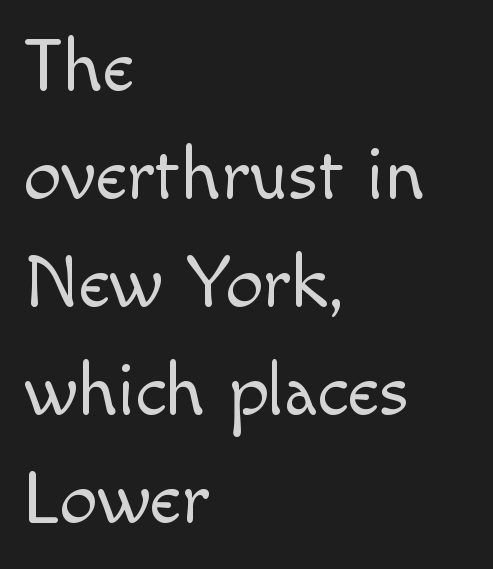
The image shows 75 px light sans-serif type, upright; set left-aligned, normal line spacing (1.44x), normal letter spacing, not underlined; a small x-height.
